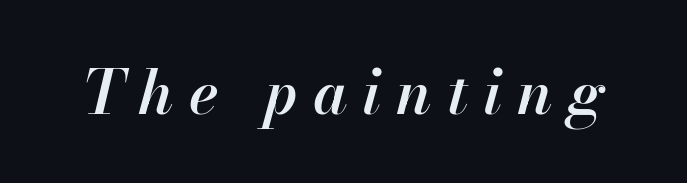
Q: Is the text bold? A: Semi-bold.
Q: Is the text italic (slanted)? A: Yes, it leans right by about 13 degrees.
Q: Is the text underlined? A: No.
Q: Is the spacing between letters normal or unusually wide? A: Unusually wide.
Q: Width (condensed, normal, or wide)? A: Normal.
Q: Stroke contrast? A: High.
Q: x-height? A: Small.
Q: Monospaced? A: No.
